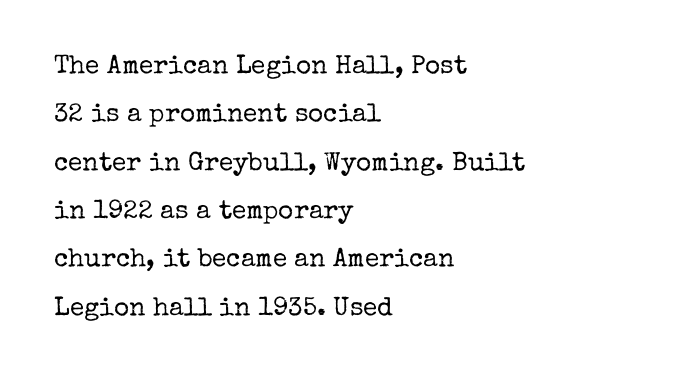
{"italic": "no", "bold": "no", "underline": "no", "align": "left", "line_spacing_ratio": 1.86, "letter_spacing": "normal", "letter_spacing_em": 0.0, "glyph_px": 26}
